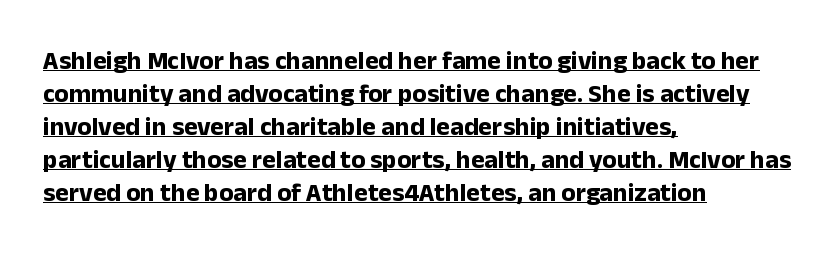
{"italic": "no", "bold": "yes", "underline": "yes", "align": "left", "line_spacing": "normal", "line_spacing_ratio": 1.27, "letter_spacing": "normal", "letter_spacing_em": 0.0, "glyph_px": 26}
